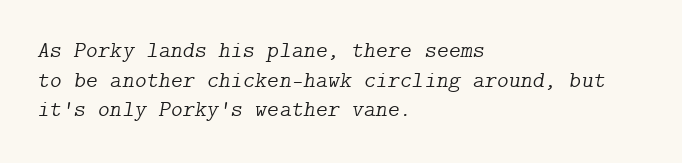
{"italic": "yes", "lean": "right", "slant_degrees": 9, "bold": "no", "underline": "no", "align": "left", "line_spacing": "normal", "line_spacing_ratio": 1.29, "letter_spacing": "normal", "letter_spacing_em": 0.0, "glyph_px": 23}
